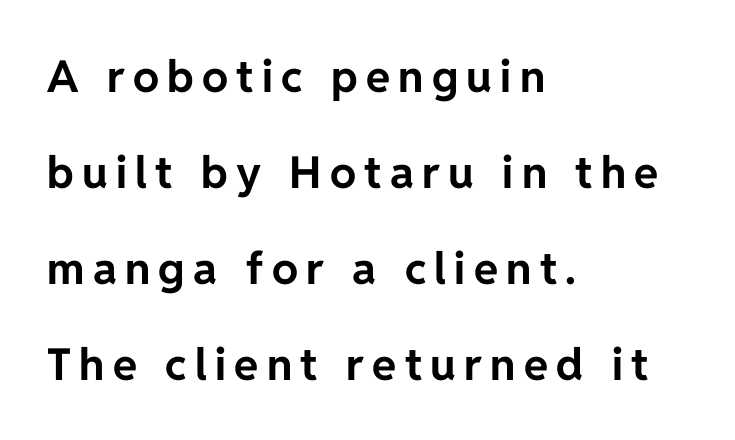
These lines are rendered in a variable-pitch font. The space directly below the letters is spotless. This sample is left-justified, so line endings fall wherever the words run out. The designer dialed line spacing up above the default.
